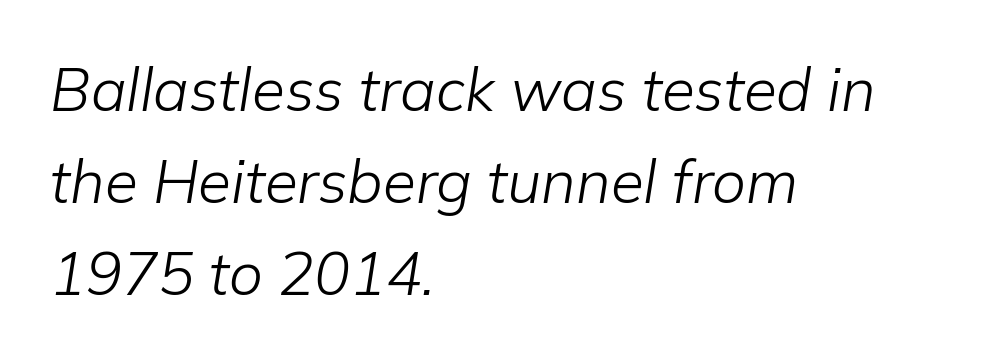
{"italic": "yes", "lean": "right", "slant_degrees": 9, "bold": "no", "weight": "light", "width": "normal", "stroke_contrast": "low", "x_height": "medium", "monospaced": "no", "underline": "no", "align": "left", "line_spacing": "normal", "line_spacing_ratio": 1.53, "letter_spacing": "normal", "letter_spacing_em": 0.0, "glyph_px": 60}
